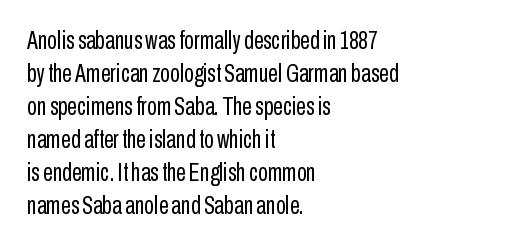
The setting favours the left margin, as ordinary paragraphs usually do. The letters stand upright; this is a roman face. Does the leading feel generous? No, just average. The passage shown has conventional tracking throughout. Each stroke keeps to a modest, everyday thickness or less.
